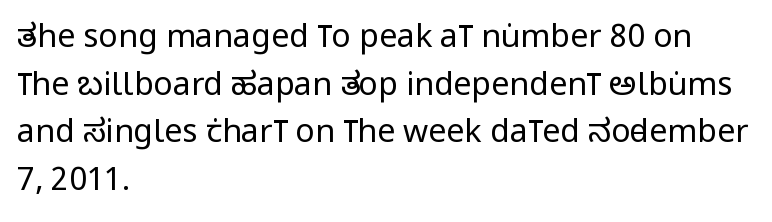
The image shows 32 px regular-weight, condensed sans-serif type, upright; set left-aligned, normal line spacing (1.49x), normal letter spacing, not underlined; low stroke contrast and a large x-height.
